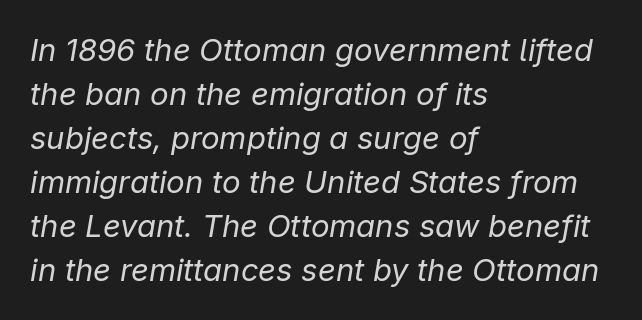
{"italic": "yes", "lean": "right", "slant_degrees": 9, "bold": "no", "weight": "regular", "width": "normal", "stroke_contrast": "low", "x_height": "medium", "monospaced": "no", "underline": "no", "align": "left", "line_spacing": "normal", "line_spacing_ratio": 1.42, "letter_spacing": "normal", "letter_spacing_em": 0.0, "glyph_px": 31}
